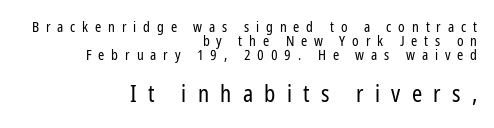
The image shows 23 px text type, upright; set right-aligned, tight line spacing (0.99x), unusually wide letter spacing (+0.49 em), not underlined; the second (bottom) block is 1.64x larger.
